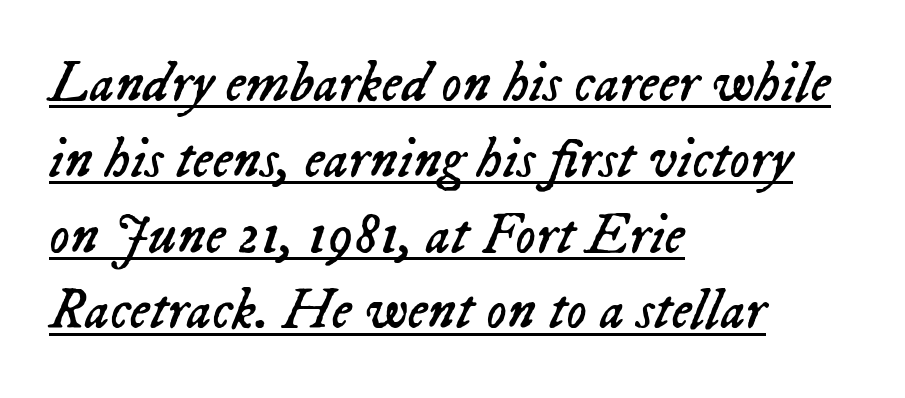
{"italic": "yes", "lean": "right", "slant_degrees": 23, "bold": "no", "weight": "regular", "width": "normal", "stroke_contrast": "low", "x_height": "medium", "monospaced": "no", "underline": "yes", "align": "left", "line_spacing": "normal", "line_spacing_ratio": 1.33, "letter_spacing": "normal", "letter_spacing_em": 0.0, "glyph_px": 57}
